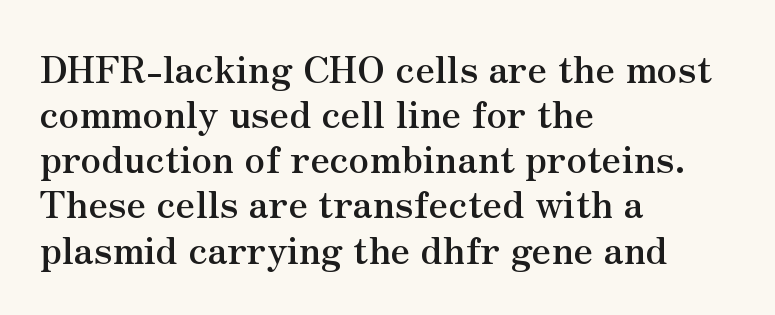
Q: Is the text bold? A: Yes.
Q: Is the text italic (slanted)? A: No, it is upright.
Q: Is the typeface a serif or a sans-serif typeface? A: Serif.
Q: Is the text underlined? A: No.
Q: How is the paragraph aligned? A: Left-aligned.
Q: Is the spacing between letters normal or unusually wide? A: Normal.
Q: Width (condensed, normal, or wide)? A: Normal.
Q: Stroke contrast? A: Medium.
Q: x-height? A: Small.
Q: Monospaced? A: No.
